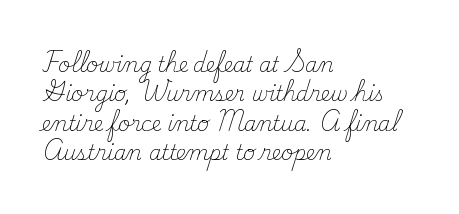
{"bold": "no", "underline": "no", "align": "left", "line_spacing": "normal", "line_spacing_ratio": 1.47, "letter_spacing": "normal", "letter_spacing_em": 0.0, "glyph_px": 20}
